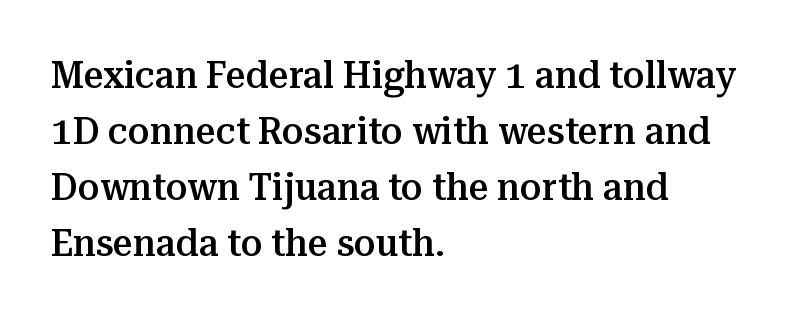
Q: Is the text bold? A: Semi-bold.
Q: Is the text italic (slanted)? A: No, it is upright.
Q: Is the typeface a serif or a sans-serif typeface? A: Serif.
Q: Is the text underlined? A: No.
Q: How is the paragraph aligned? A: Left-aligned.
Q: Is the spacing between letters normal or unusually wide? A: Normal.
Q: Is the spacing between lines tight, normal or loose? A: Normal.
Q: Width (condensed, normal, or wide)? A: Normal.
Q: Stroke contrast? A: Medium.
Q: x-height? A: Medium.
Q: Monospaced? A: No.
